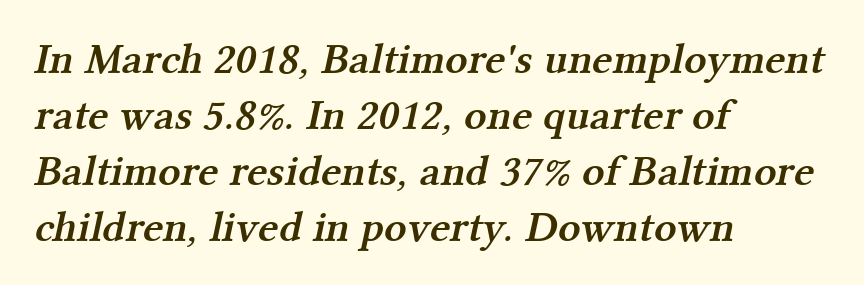
{"serif": "yes", "bold": "semi", "weight": "semibold", "width": "normal", "stroke_contrast": "medium", "x_height": "medium", "monospaced": "no", "underline": "no", "align": "left", "line_spacing": "normal", "line_spacing_ratio": 1.27, "letter_spacing": "normal", "letter_spacing_em": 0.0, "glyph_px": 44}
